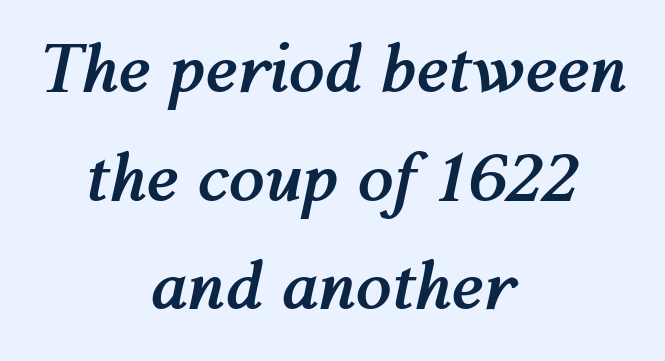
Which margin do the lines hug? Neither — every line sits in the middle. The rendering keeps characters at their native spacing. This sample keeps an unexceptional amount of space between lines. These lines were composed using italics. You could not count columns in this text — the font is proportionally spaced. Check the space under the baseline: it is left empty.
